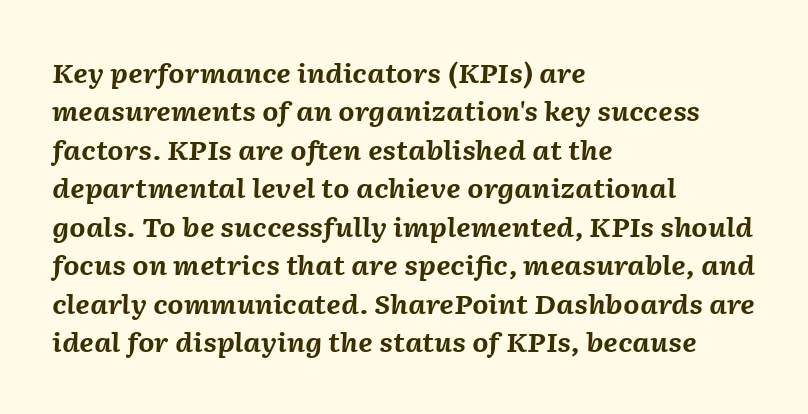
The image shows 26 px bold type, italic (leaning right); set left-aligned, normal line spacing (1.48x), normal letter spacing, not underlined.
